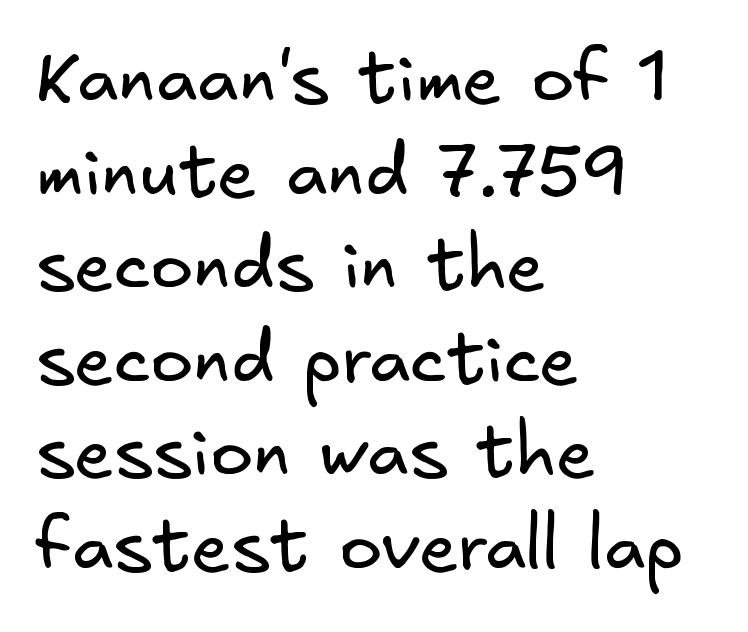
The image shows 72 px regular-weight sans-serif type; set left-aligned, normal line spacing (1.3x), normal letter spacing, not underlined; low stroke contrast and a small x-height.
